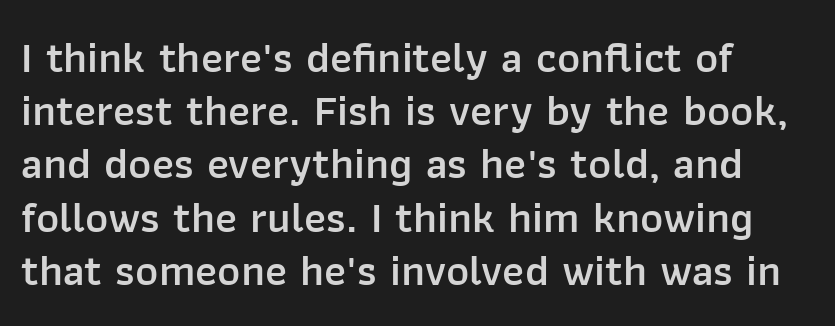
The image shows 44 px semibold sans-serif type, upright; set left-aligned, line spacing 1.21x, normal letter spacing, not underlined; low stroke contrast and a medium x-height.
